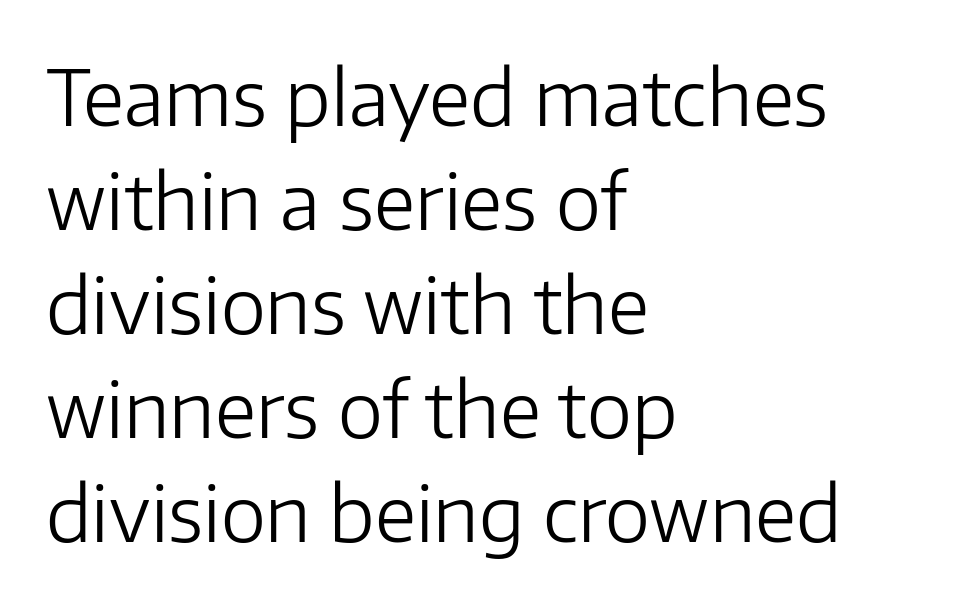
Quick note: underline off. Is the letter spacing exaggerated? No — it looks like the ordinary default. Unbolded letterforms with no extra heft. Rows of type keep a routine distance in the vertical direction.
